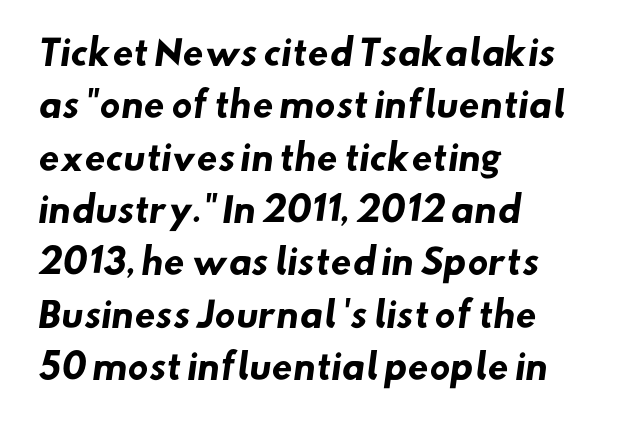
The foot of each line stays bare and open. The rows are spaced the way most documents space them. Observe the absence of serifs on each vertical stroke in this sample. Here the designer chose a conventional face with non-uniform glyph widths.
